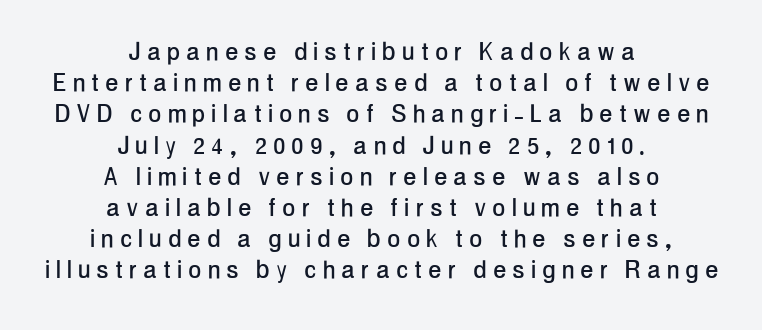
These lines were composed using upright roman letters. The passage shown is typed in a proportional face where columns would drift. The compositor balanced each line on the midline. Decoration check: the copy has no underline. Letterform terminals end flat and unadorned throughout the passage.
